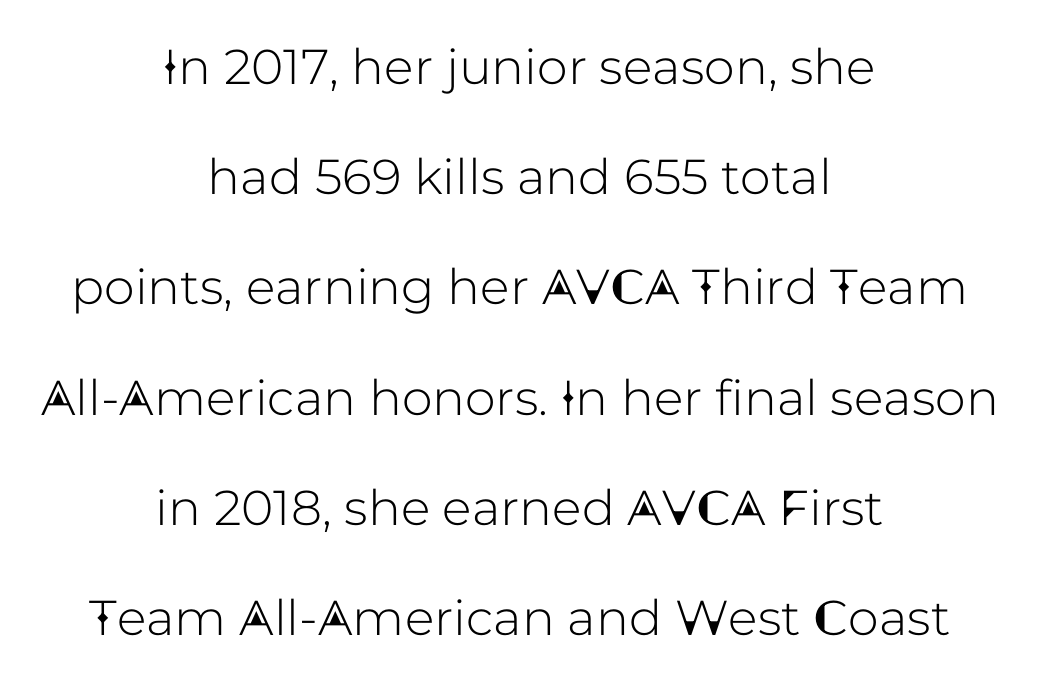
The image shows 49 px sans-serif type, upright; set centered, loose line spacing (2.25x), normal letter spacing, not underlined; low stroke contrast and a medium x-height.
